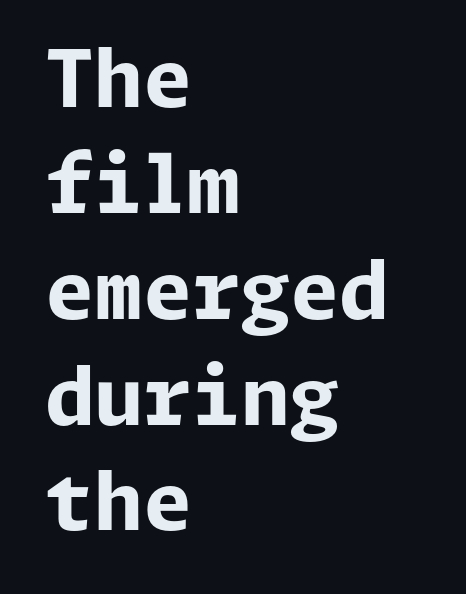
{"serif": "no", "italic": "no", "bold": "yes", "weight": "bold", "width": "normal", "stroke_contrast": "low", "x_height": "medium", "underline": "no", "align": "left", "line_spacing": "normal", "line_spacing_ratio": 1.34, "letter_spacing": "normal", "letter_spacing_em": 0.0, "glyph_px": 79}
